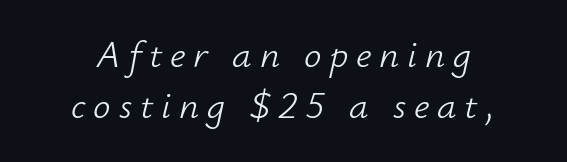
The image shows 39 px light type, italic (leaning right); set centered, normal line spacing (1.31x), unusually wide letter spacing (+0.2 em), not underlined; low stroke contrast and a small x-height.
